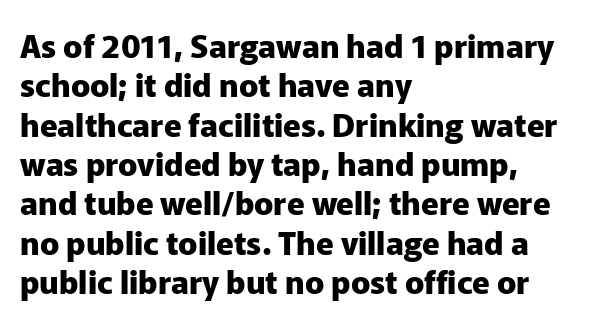
The image shows 32 px heavy sans-serif type, upright; set left-aligned, line spacing 1.23x, normal letter spacing, not underlined; low stroke contrast and a medium x-height.
